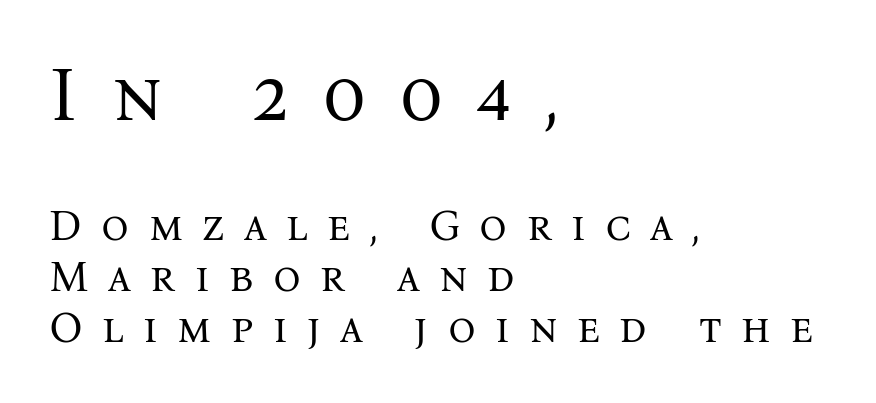
Q: Is the text bold? A: No.
Q: Is the text italic (slanted)? A: No, it is upright.
Q: Is the typeface a serif or a sans-serif typeface? A: Serif.
Q: Is the text underlined? A: No.
Q: How is the paragraph aligned? A: Left-aligned.
Q: Is the spacing between letters normal or unusually wide? A: Unusually wide.
Q: Which block of text is set in a larger size, the first (top) or the second (bottom)? A: The first (top) one.
Q: Width (condensed, normal, or wide)? A: Normal.
Q: Stroke contrast? A: Medium.
Q: x-height? A: Medium.
Q: Monospaced? A: No.
